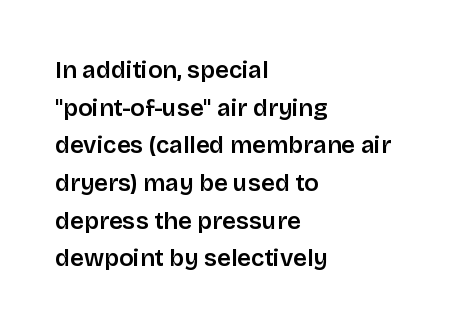
Students, observe: this is what conventionally led text looks like. When letters stand straight like this, we call the style roman or upright. Horizontally, the lines are justified to the leading edge only. The type is set solid horizontally, with unmodified tracking. The baseline area is clear.
